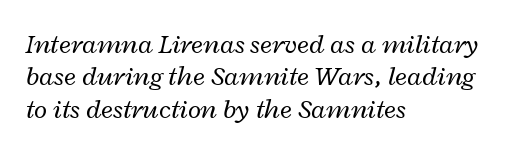
{"italic": "yes", "lean": "right", "slant_degrees": 12, "bold": "no", "underline": "no", "align": "left", "line_spacing_ratio": 1.2, "letter_spacing": "normal", "letter_spacing_em": 0.0, "glyph_px": 27}
